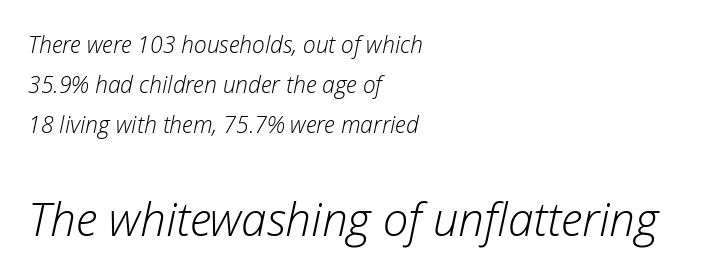
These lines keep a tight, regular rhythm from letter to letter. Line beginnings align vertically; line endings do not. Varying glyph widths throughout — classic text-font behaviour. Characters are canted at an angle relative to the baseline's perpendicular.
